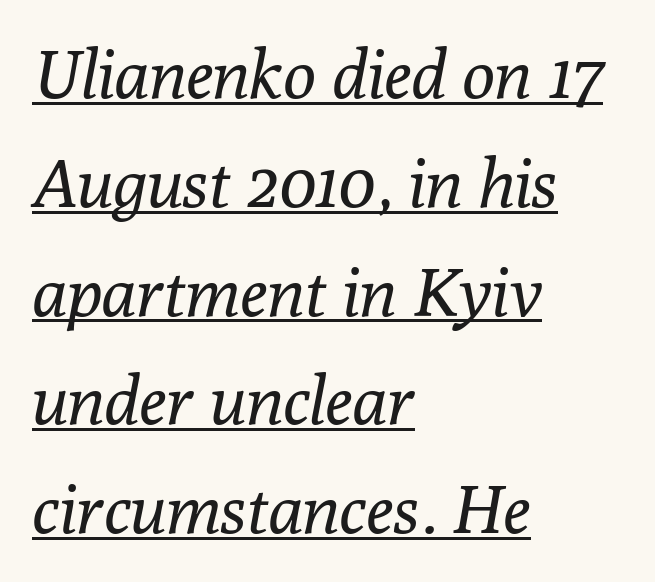
The image shows 68 px regular-weight serif type, italic (leaning right); set left-aligned, normal line spacing (1.6x), normal letter spacing, underlined; low stroke contrast and a medium x-height.
